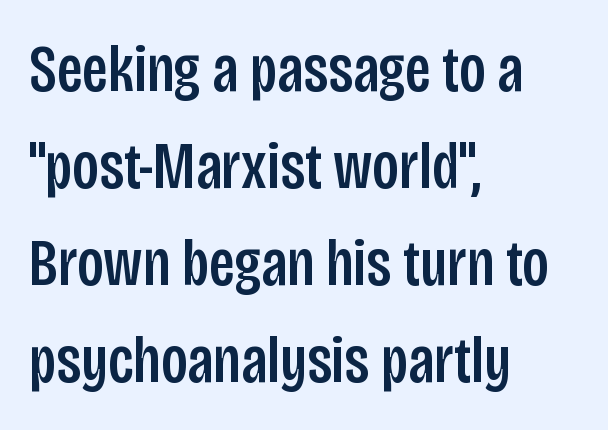
The image shows 66 px condensed sans-serif type, upright; set left-aligned, normal line spacing (1.47x), normal letter spacing, not underlined; low stroke contrast and a large x-height.
